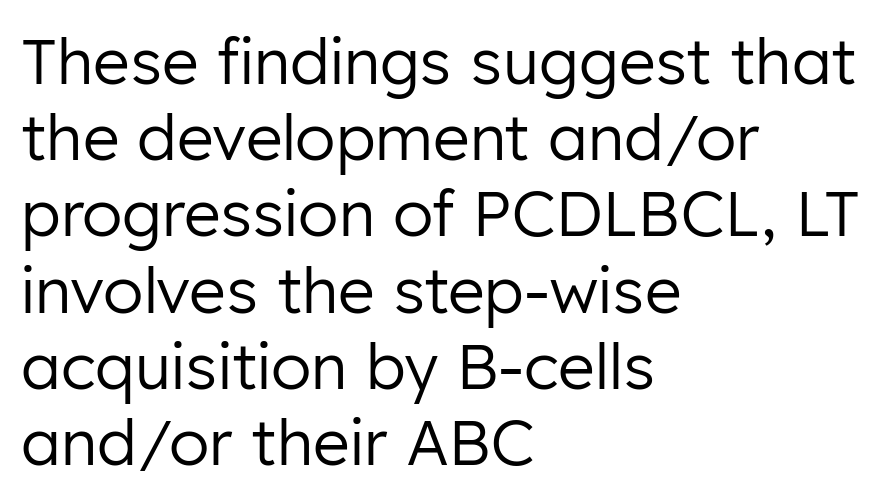
These lines keep a tight, regular rhythm from letter to letter. A typesetter would call this proportional, since set widths differ per character. The typeface has the unassuming heft of standard copy or less. You can tell it's not italic because the verticals are truly vertical.
